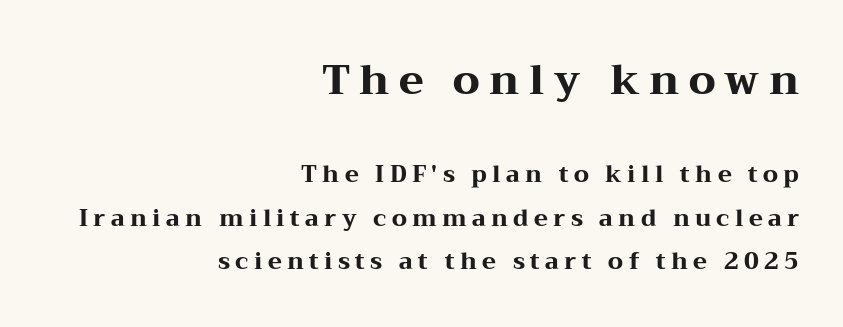
{"serif": "yes", "italic": "no", "bold": "yes", "weight": "heavy", "width": "wide", "stroke_contrast": "medium", "x_height": "medium", "monospaced": "no", "underline": "no", "align": "right", "line_spacing_ratio": 1.89, "letter_spacing": "wide", "letter_spacing_em": 0.23, "larger_block": "first", "size_ratio": 1.78, "glyph_px": 41}
